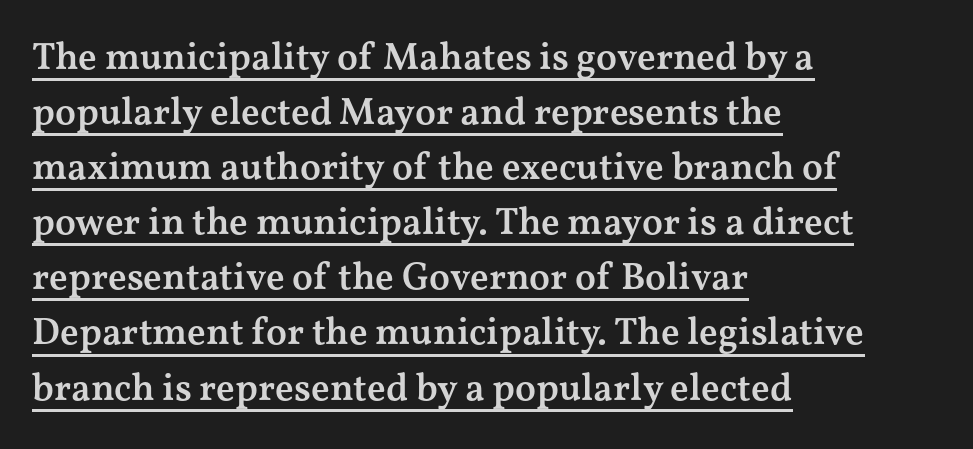
Q: Is the text bold? A: Semi-bold.
Q: Is the text italic (slanted)? A: No, it is upright.
Q: Is the typeface a serif or a sans-serif typeface? A: Serif.
Q: Is the text underlined? A: Yes.
Q: How is the paragraph aligned? A: Left-aligned.
Q: Is the spacing between letters normal or unusually wide? A: Normal.
Q: Is the spacing between lines tight, normal or loose? A: Normal.
Q: Width (condensed, normal, or wide)? A: Wide.
Q: Stroke contrast? A: Medium.
Q: x-height? A: Medium.
Q: Monospaced? A: No.
